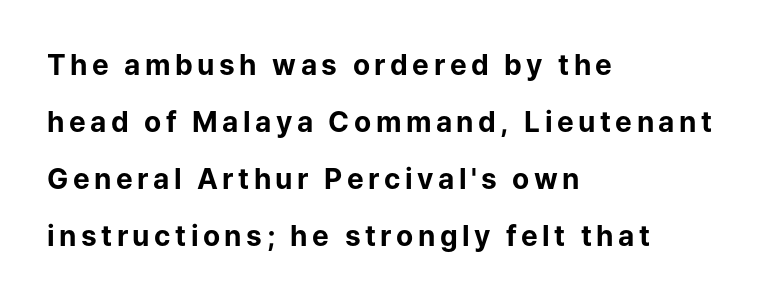
The sample has been set heavy, in full bold. Grotesque or geometric, the face here clearly has no serifs. These lines are rendered in a variable-pitch font. This sample uses an upright cut, with every glyph sitting square on the baseline. Line starts are locked; line ends wander. You could fit nearly another row in the gap between these rows.
